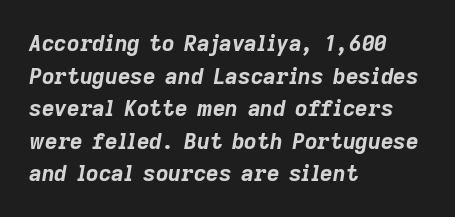
Anything drawn beneath the words? Only blank space. You could call the tracking neutral — neither tight nor loose. Whoever set this chose a conventional vertical rhythm. Designer's note — italics engaged.
